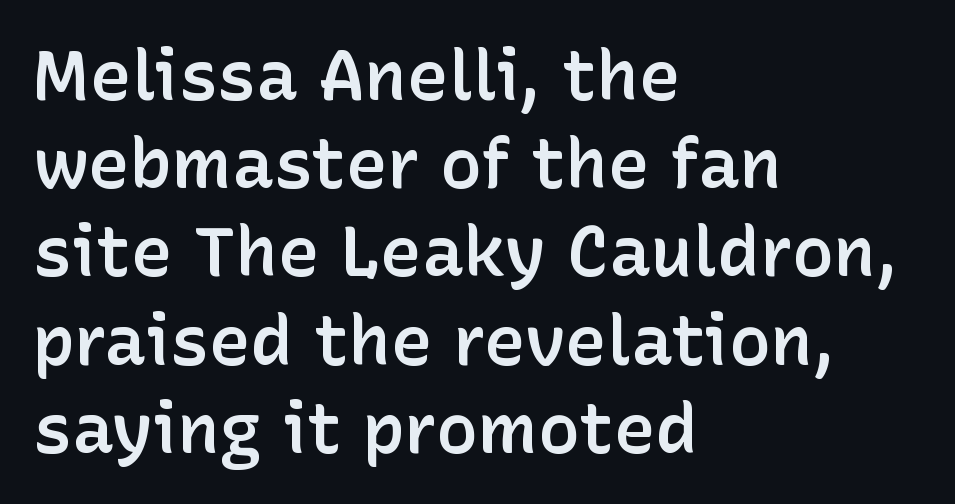
The image shows 70 px semibold sans-serif type, upright; set left-aligned, normal line spacing (1.26x), normal letter spacing, not underlined; low stroke contrast and a medium x-height.
